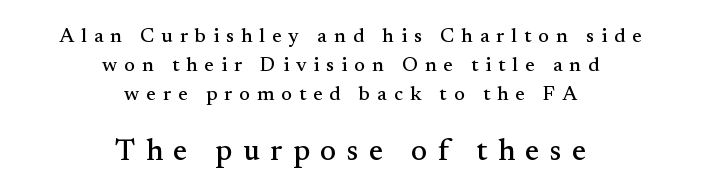
The lower block of text is set noticeably larger than the block above it. Short and long lines alike share a common midpoint. Type without underlining. Does the leading feel generous? No, just average. The letters stand straight up with perfectly vertical stems. Old-style or modern, the face here clearly has serifs.
